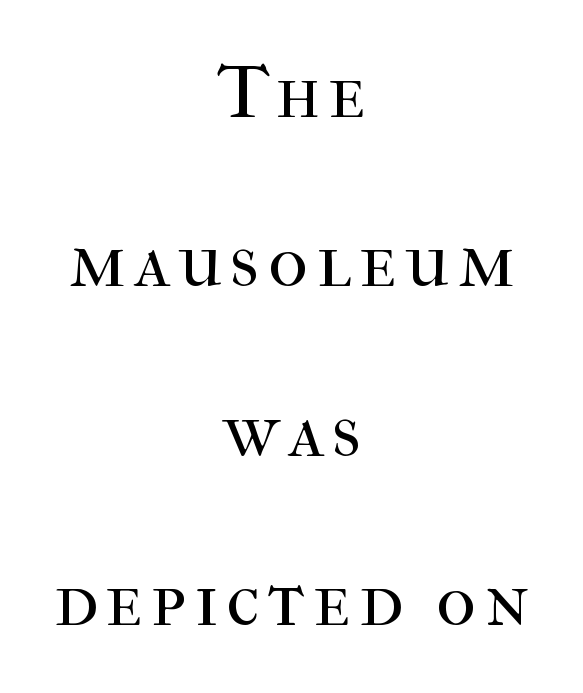
Q: Is the text bold? A: No.
Q: Is the text italic (slanted)? A: No, it is upright.
Q: Is the typeface a serif or a sans-serif typeface? A: Serif.
Q: Is the text underlined? A: No.
Q: How is the paragraph aligned? A: Centered.
Q: Is the spacing between lines tight, normal or loose? A: Loose.
Q: Width (condensed, normal, or wide)? A: Normal.
Q: Stroke contrast? A: High.
Q: x-height? A: Medium.
Q: Monospaced? A: No.
